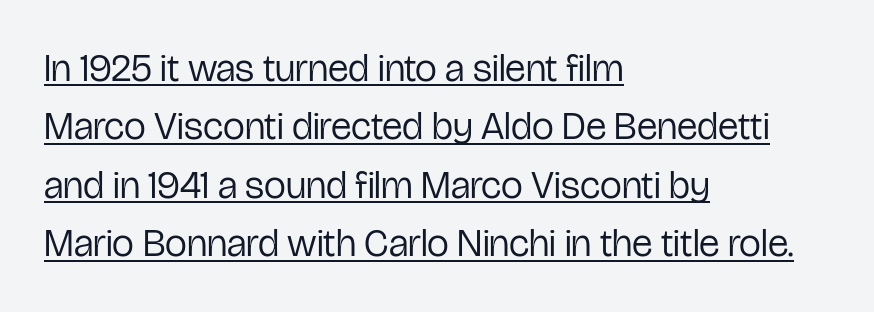
No extra ink here — the face is not bold. Do the characters align in a grid? No, the font is proportional. Letterform terminals end flat and unadorned throughout the passage. How are the letters spaced? Ordinarily, with no added tracking. This rendering features underlined lettering. Regular leading.
